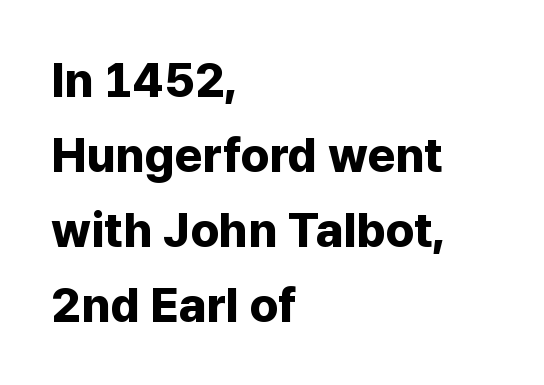
A typesetter would call this zero additional tracking. The block of text has a typical density, with ordinary space between rows. Typographically, this falls in the sans-serif category. The passage is arranged the way most books set body copy — flush left. The axis of the letterforms is exactly vertical. Underline: absent.
